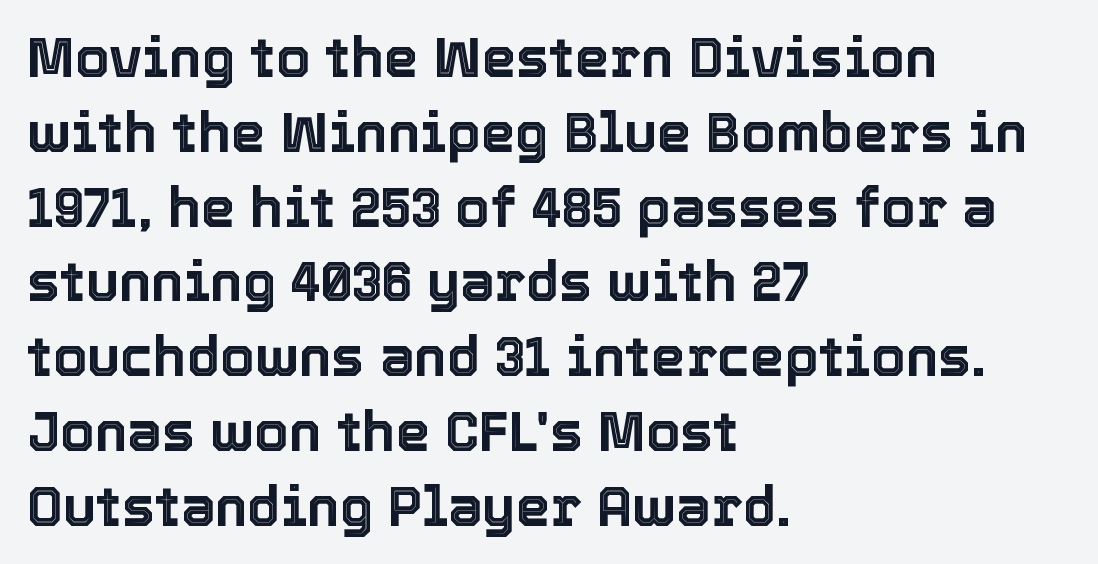
The image shows 55 px text type, upright; set left-aligned, normal line spacing (1.36x), normal letter spacing, not underlined; a medium x-height.
